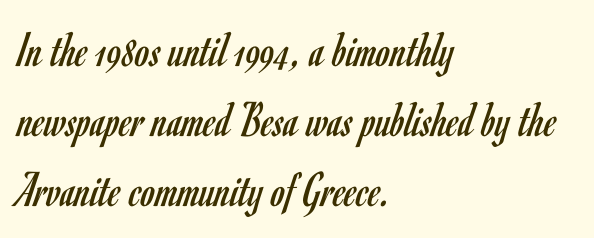
Q: Is the text bold? A: No.
Q: Is the text italic (slanted)? A: Yes.
Q: Is the typeface a serif or a sans-serif typeface? A: Sans-serif.
Q: Is the text underlined? A: No.
Q: How is the paragraph aligned? A: Left-aligned.
Q: Is the spacing between letters normal or unusually wide? A: Normal.
Q: Is the spacing between lines tight, normal or loose? A: Normal.
Q: Width (condensed, normal, or wide)? A: Condensed.
Q: Stroke contrast? A: Low.
Q: x-height? A: Small.
Q: Monospaced? A: No.
